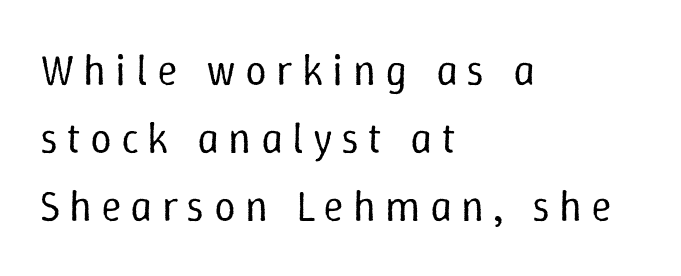
Tracking here is generous; glyphs stand well apart from one another. A classic flush-left, rag-right setting is used for this passage. Each new line begins a customary step beneath the previous one. The strokes carry an ordinary text weight at most. Type without underlining.
